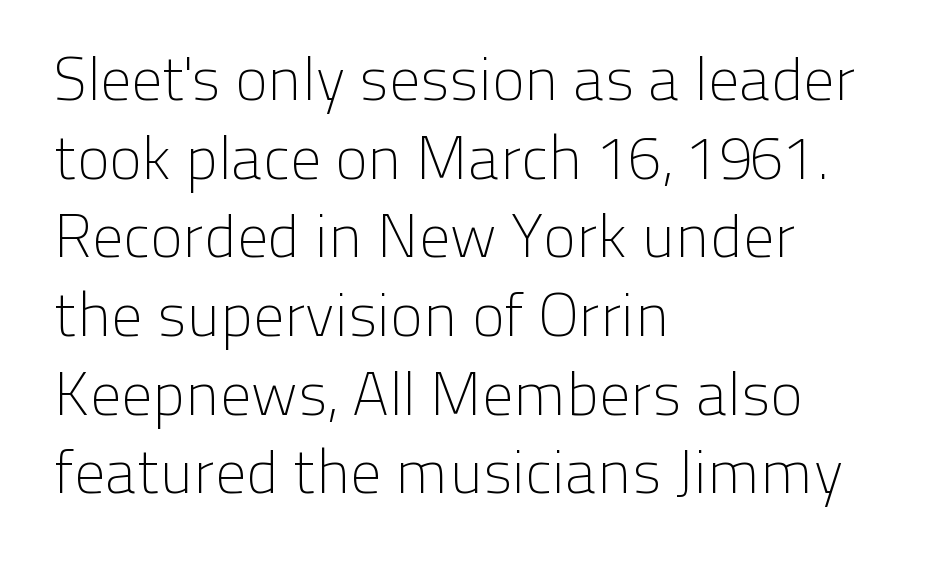
Q: Is the text bold? A: No.
Q: Is the text italic (slanted)? A: No, it is upright.
Q: Is the typeface a serif or a sans-serif typeface? A: Sans-serif.
Q: Is the text underlined? A: No.
Q: How is the paragraph aligned? A: Left-aligned.
Q: Is the spacing between letters normal or unusually wide? A: Normal.
Q: Is the spacing between lines tight, normal or loose? A: Normal.
Q: Width (condensed, normal, or wide)? A: Normal.
Q: Stroke contrast? A: Low.
Q: x-height? A: Medium.
Q: Monospaced? A: No.
